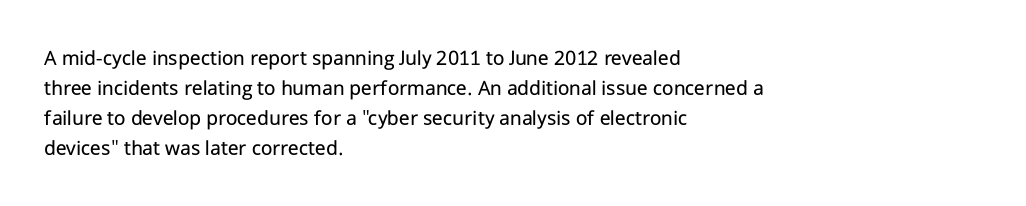
Q: Is the text bold? A: No.
Q: Is the text italic (slanted)? A: No, it is upright.
Q: Is the text underlined? A: No.
Q: How is the paragraph aligned? A: Left-aligned.
Q: Is the spacing between letters normal or unusually wide? A: Normal.
Q: Is the spacing between lines tight, normal or loose? A: Normal.
